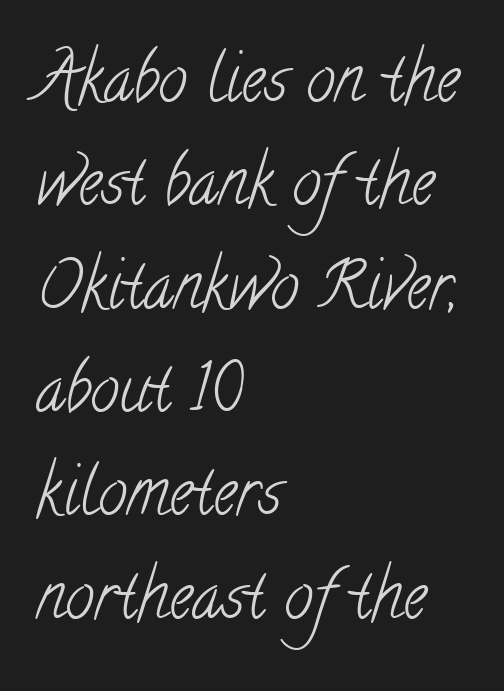
Q: Is the text bold? A: No.
Q: Is the typeface a serif or a sans-serif typeface? A: Serif.
Q: Is the text underlined? A: No.
Q: How is the paragraph aligned? A: Left-aligned.
Q: Is the spacing between letters normal or unusually wide? A: Normal.
Q: Is the spacing between lines tight, normal or loose? A: Normal.
Q: Width (condensed, normal, or wide)? A: Condensed.
Q: Stroke contrast? A: Low.
Q: x-height? A: Small.
Q: Monospaced? A: No.
